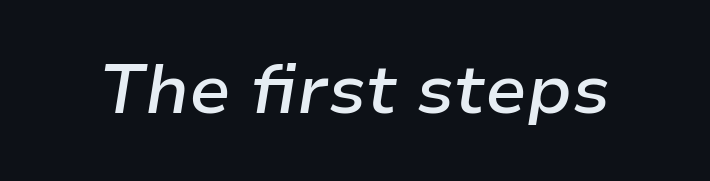
Q: Is the text bold? A: Semi-bold.
Q: Is the text italic (slanted)? A: Yes, it leans right by about 9 degrees.
Q: Is the text underlined? A: No.
Q: Is the spacing between letters normal or unusually wide? A: Normal.
Q: Width (condensed, normal, or wide)? A: Normal.
Q: Stroke contrast? A: Low.
Q: x-height? A: Medium.
Q: Monospaced? A: No.
